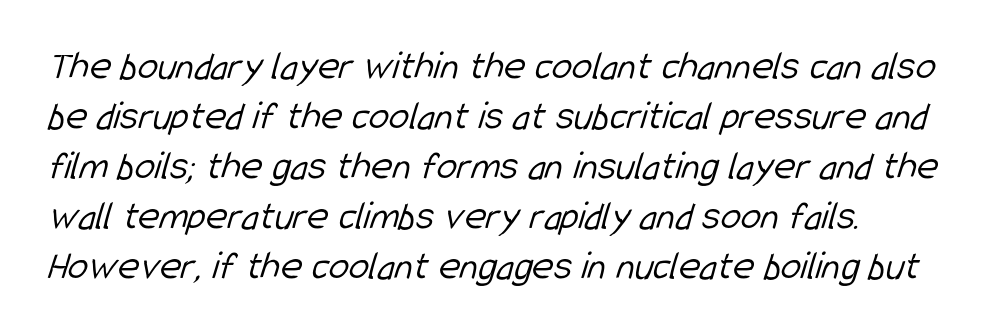
Q: Is the text bold? A: No.
Q: Is the typeface a serif or a sans-serif typeface? A: Sans-serif.
Q: Is the text underlined? A: No.
Q: How is the paragraph aligned? A: Left-aligned.
Q: Is the spacing between letters normal or unusually wide? A: Normal.
Q: Width (condensed, normal, or wide)? A: Condensed.
Q: Stroke contrast? A: Low.
Q: x-height? A: Medium.
Q: Monospaced? A: No.
